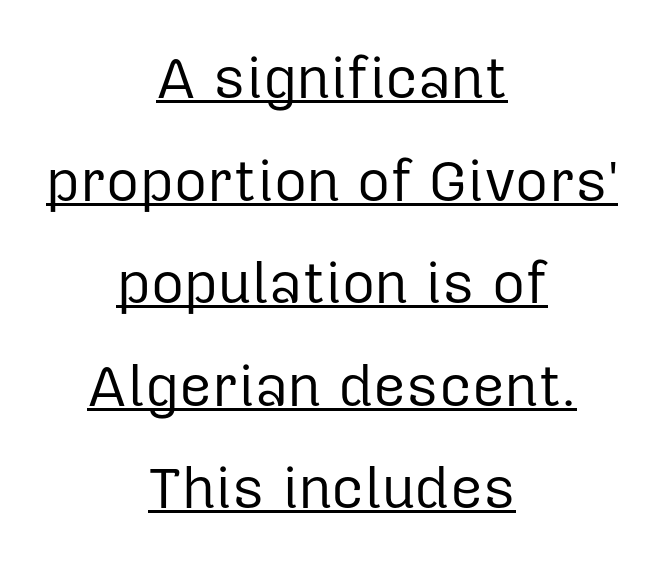
The image shows 57 px regular-weight sans-serif type, upright; set centered, line spacing 1.8x, normal letter spacing, underlined; low stroke contrast and a medium x-height.
